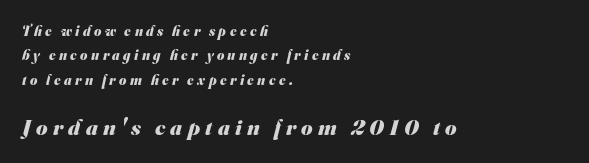
The image shows 22 px bold type; set left-aligned, line spacing 1.74x, unusually wide letter spacing (+0.24 em), not underlined; the second (bottom) block is 1.57x larger.
